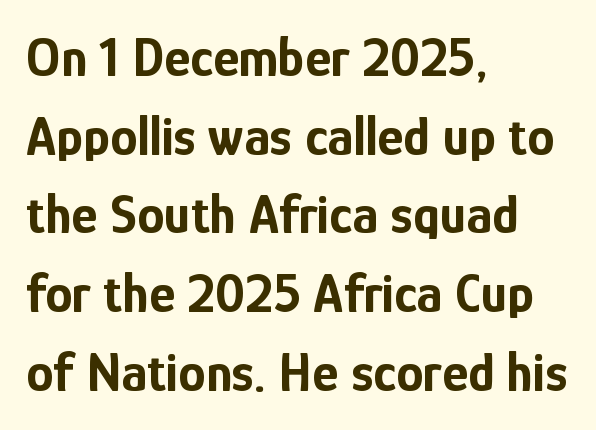
The image shows 55 px bold, condensed sans-serif type, upright; set left-aligned, normal line spacing (1.43x), normal letter spacing, not underlined; low stroke contrast and a medium x-height.
